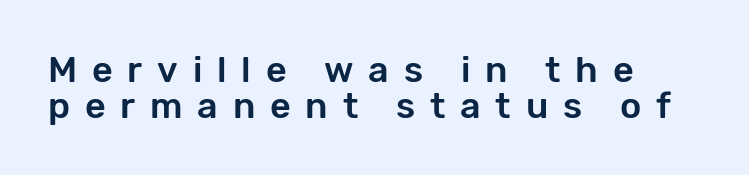
{"serif": "no", "italic": "no", "width": "normal", "stroke_contrast": "low", "x_height": "medium", "monospaced": "no", "underline": "no", "align": "left", "line_spacing": "tight", "line_spacing_ratio": 0.99, "letter_spacing": "wide", "letter_spacing_em": 0.41, "glyph_px": 36}
